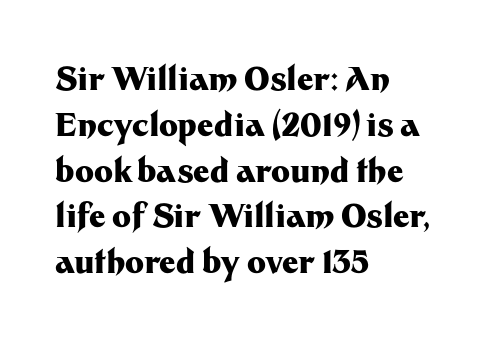
{"serif": "no", "italic": "no", "bold": "yes", "weight": "heavy", "width": "normal", "stroke_contrast": "medium", "x_height": "medium", "monospaced": "no", "underline": "no", "align": "left", "line_spacing": "normal", "line_spacing_ratio": 1.43, "letter_spacing": "normal", "letter_spacing_em": 0.0, "glyph_px": 32}
